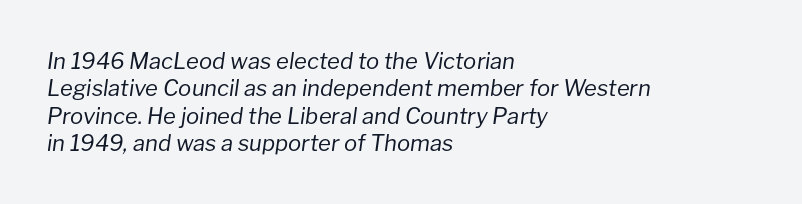
Q: Is the text bold? A: No.
Q: Is the text italic (slanted)? A: Yes, it leans right by about 8 degrees.
Q: Is the text underlined? A: No.
Q: How is the paragraph aligned? A: Left-aligned.
Q: Is the spacing between letters normal or unusually wide? A: Normal.
